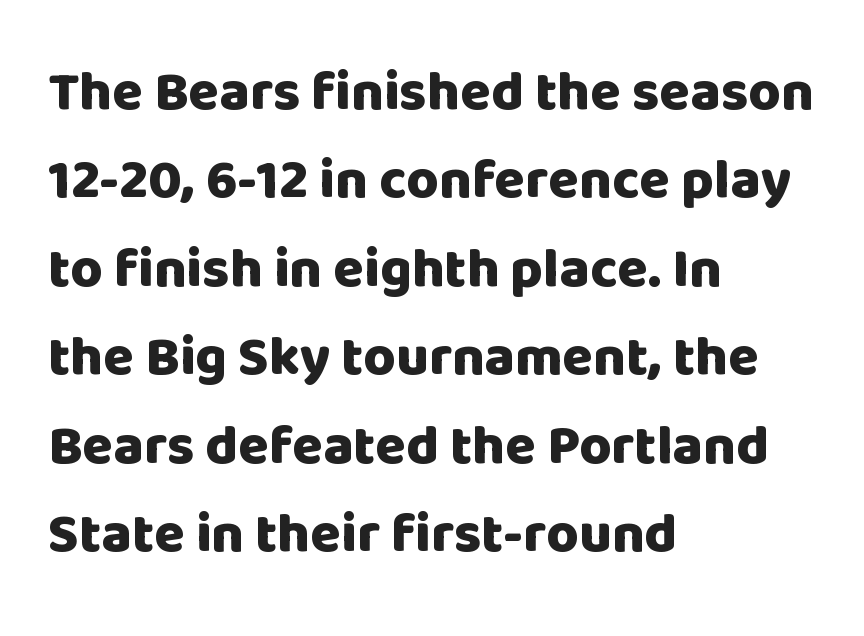
Q: Is the text bold? A: Yes.
Q: Is the text italic (slanted)? A: No, it is upright.
Q: Is the typeface a serif or a sans-serif typeface? A: Sans-serif.
Q: Is the text underlined? A: No.
Q: How is the paragraph aligned? A: Left-aligned.
Q: Is the spacing between letters normal or unusually wide? A: Normal.
Q: Is the spacing between lines tight, normal or loose? A: Normal.
Q: Width (condensed, normal, or wide)? A: Normal.
Q: Stroke contrast? A: Low.
Q: x-height? A: Large.
Q: Monospaced? A: No.
